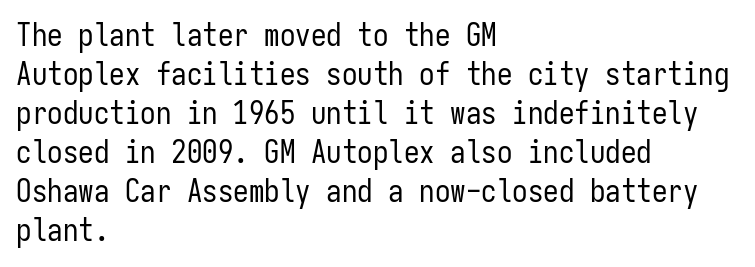
The passage shown has conventional tracking throughout. Baseline-to-baseline distance is the conventional proportion of letter height. Do the characters align in a grid? Yes, the font is monospaced. Vertical strokes here are truly vertical. Note: no serifs on the glyphs.
